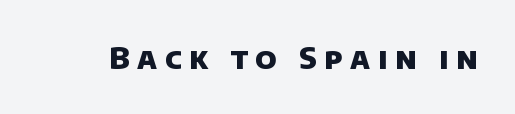
The image shows 30 px heavy sans-serif type; set unusually wide letter spacing (+0.25 em), not underlined; low stroke contrast and a large x-height.
